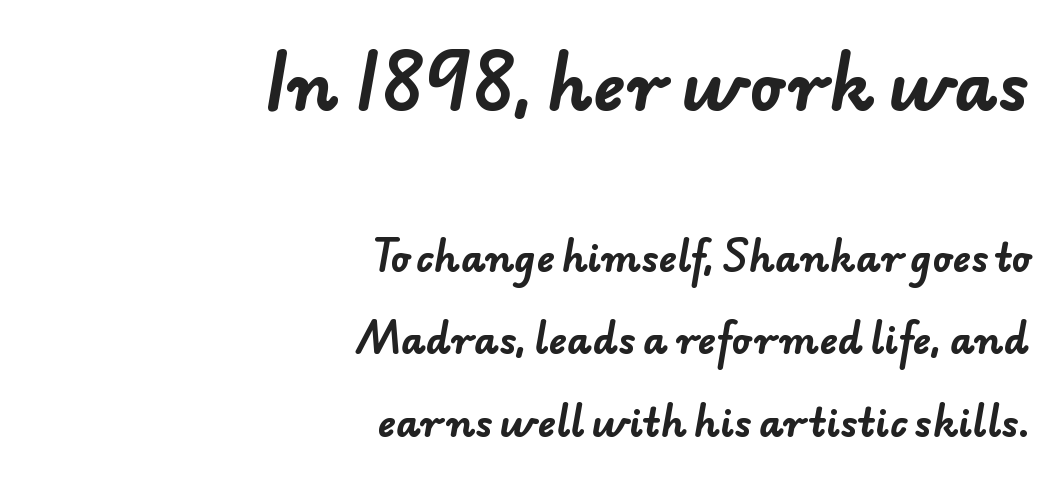
Q: Is the text bold? A: Yes.
Q: Is the typeface a serif or a sans-serif typeface? A: Sans-serif.
Q: Is the text underlined? A: No.
Q: How is the paragraph aligned? A: Right-aligned.
Q: Is the spacing between letters normal or unusually wide? A: Normal.
Q: Is the spacing between lines tight, normal or loose? A: Loose.
Q: Which block of text is set in a larger size, the first (top) or the second (bottom)? A: The first (top) one.
Q: Width (condensed, normal, or wide)? A: Normal.
Q: Stroke contrast? A: Low.
Q: x-height? A: Small.
Q: Monospaced? A: No.
